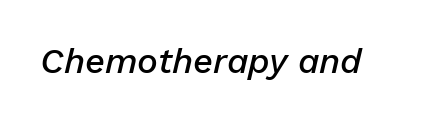
Q: Is the text bold? A: Semi-bold.
Q: Is the text italic (slanted)? A: Yes, it leans right by about 13 degrees.
Q: Is the text underlined? A: No.
Q: Is the spacing between letters normal or unusually wide? A: Normal.
Q: Width (condensed, normal, or wide)? A: Normal.
Q: Stroke contrast? A: Low.
Q: x-height? A: Medium.
Q: Monospaced? A: No.
